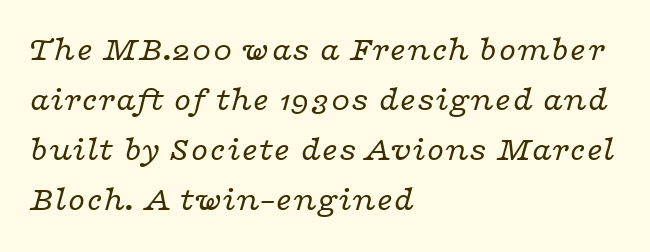
Q: Is the text bold? A: No.
Q: Is the text italic (slanted)? A: Yes, it leans right by about 16 degrees.
Q: Is the typeface a serif or a sans-serif typeface? A: Serif.
Q: Is the text underlined? A: No.
Q: How is the paragraph aligned? A: Left-aligned.
Q: Is the spacing between letters normal or unusually wide? A: Normal.
Q: Is the spacing between lines tight, normal or loose? A: Normal.
Q: Width (condensed, normal, or wide)? A: Wide.
Q: Stroke contrast? A: Low.
Q: x-height? A: Medium.
Q: Monospaced? A: No.
